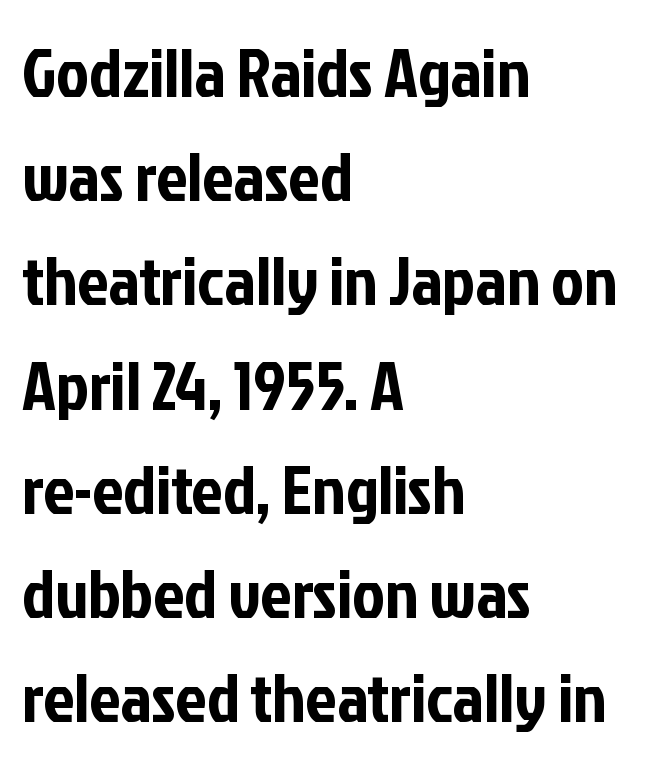
{"serif": "no", "italic": "no", "width": "condensed", "stroke_contrast": "low", "x_height": "medium", "monospaced": "no", "underline": "no", "align": "left", "line_spacing": "normal", "line_spacing_ratio": 1.51, "letter_spacing": "normal", "letter_spacing_em": 0.0, "glyph_px": 69}
